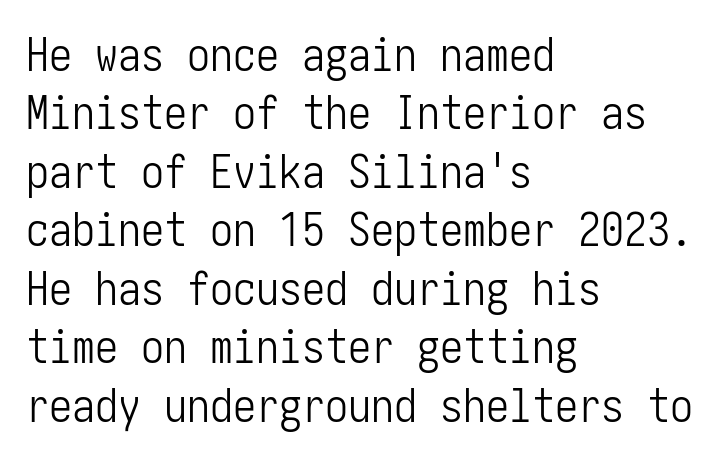
The image shows 46 px light, condensed sans-serif type, upright; set left-aligned, normal line spacing (1.27x), normal letter spacing, not underlined; low stroke contrast and a medium x-height.
